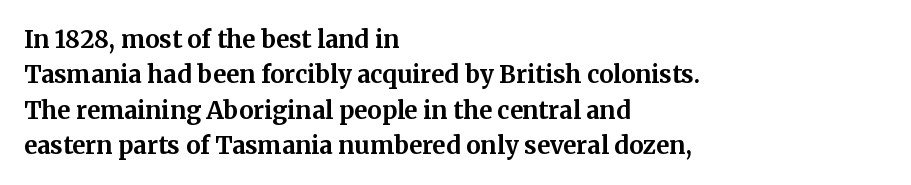
{"italic": "no", "bold": "yes", "underline": "no", "align": "left", "line_spacing": "normal", "line_spacing_ratio": 1.47, "letter_spacing": "normal", "letter_spacing_em": 0.0, "glyph_px": 24}
